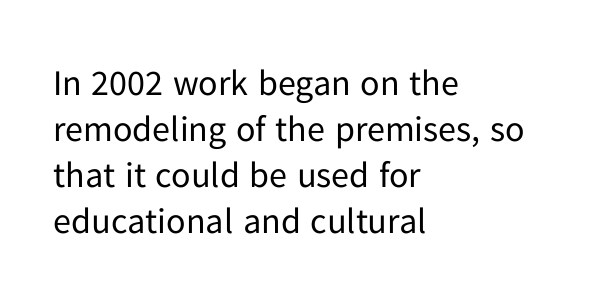
Q: Is the text bold? A: No.
Q: Is the text italic (slanted)? A: No, it is upright.
Q: Is the typeface a serif or a sans-serif typeface? A: Sans-serif.
Q: Is the text underlined? A: No.
Q: How is the paragraph aligned? A: Left-aligned.
Q: Is the spacing between letters normal or unusually wide? A: Normal.
Q: Is the spacing between lines tight, normal or loose? A: Normal.
Q: Width (condensed, normal, or wide)? A: Normal.
Q: Stroke contrast? A: Low.
Q: x-height? A: Medium.
Q: Monospaced? A: No.
